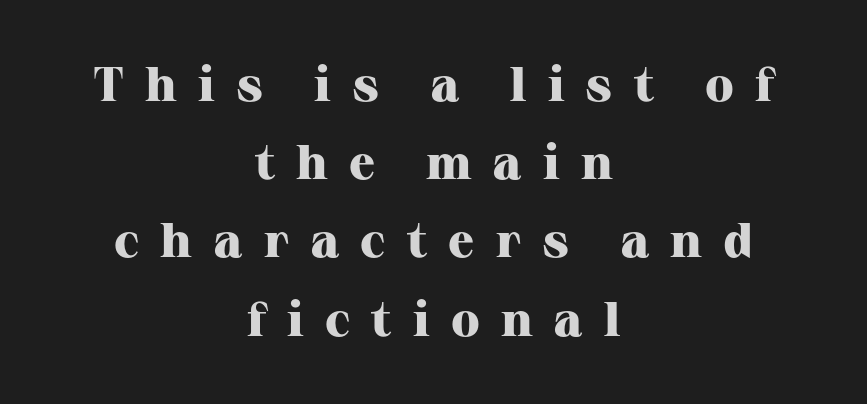
The line-height multiplier appears to be the usual default. Proportional: the letters do not fall into vertical columns. The gaps between neighbouring characters are conspicuously large. Heavy, bold letterforms.
